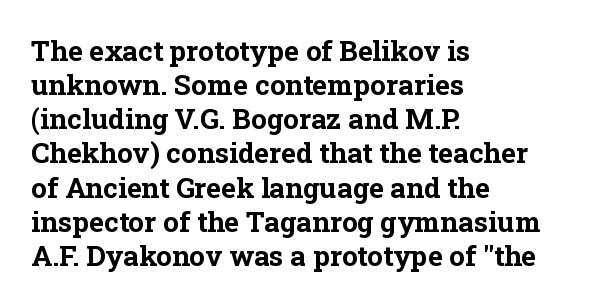
Q: Is the text bold? A: Yes.
Q: Is the text italic (slanted)? A: No, it is upright.
Q: Is the typeface a serif or a sans-serif typeface? A: Serif.
Q: Is the text underlined? A: No.
Q: How is the paragraph aligned? A: Left-aligned.
Q: Is the spacing between letters normal or unusually wide? A: Normal.
Q: Width (condensed, normal, or wide)? A: Normal.
Q: Stroke contrast? A: Low.
Q: x-height? A: Medium.
Q: Monospaced? A: No.
